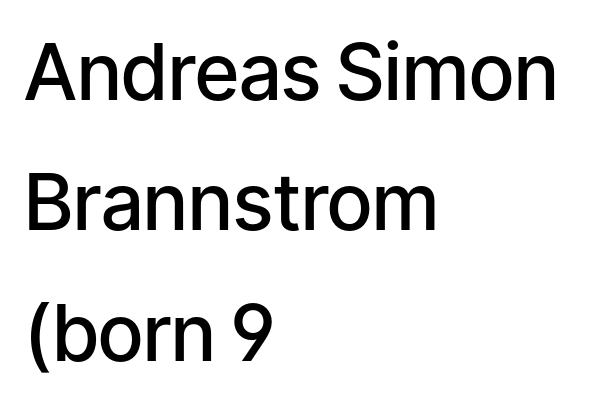
The foot of each line stays bare and open. Leading: standard. You could call the tracking neutral — neither tight nor loose. The face used here is proportionally spaced, like ordinary book or web type. The compositor pushed each line to the left boundary.
